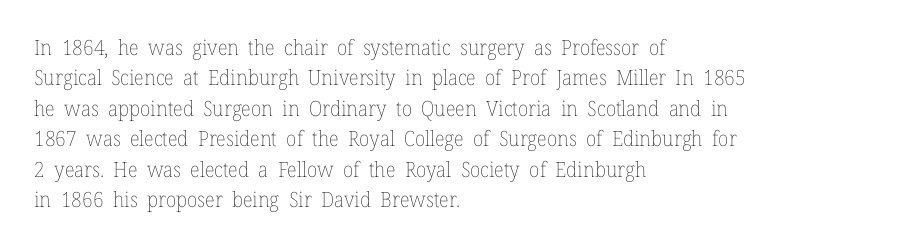
Q: Is the text bold? A: No.
Q: Is the text italic (slanted)? A: No, it is upright.
Q: Is the text underlined? A: No.
Q: How is the paragraph aligned? A: Left-aligned.
Q: Is the spacing between letters normal or unusually wide? A: Normal.
Q: Is the spacing between lines tight, normal or loose? A: Normal.
